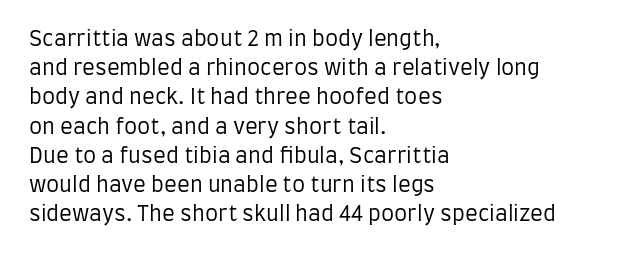
Q: Is the text bold? A: No.
Q: Is the text italic (slanted)? A: No, it is upright.
Q: Is the text underlined? A: No.
Q: How is the paragraph aligned? A: Left-aligned.
Q: Is the spacing between letters normal or unusually wide? A: Normal.
Q: Is the spacing between lines tight, normal or loose? A: Normal.
